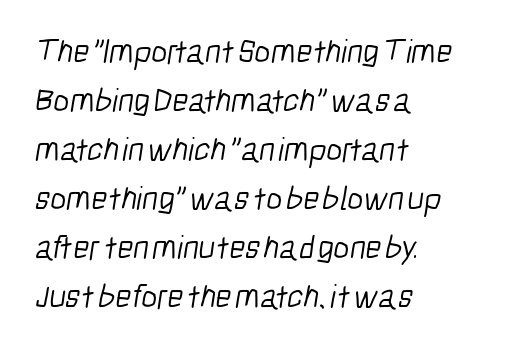
{"serif": "no", "bold": "no", "weight": "light", "width": "condensed", "stroke_contrast": "low", "x_height": "medium", "monospaced": "no", "underline": "no", "align": "left", "line_spacing": "normal", "line_spacing_ratio": 1.44, "letter_spacing": "normal", "letter_spacing_em": 0.0, "glyph_px": 34}
